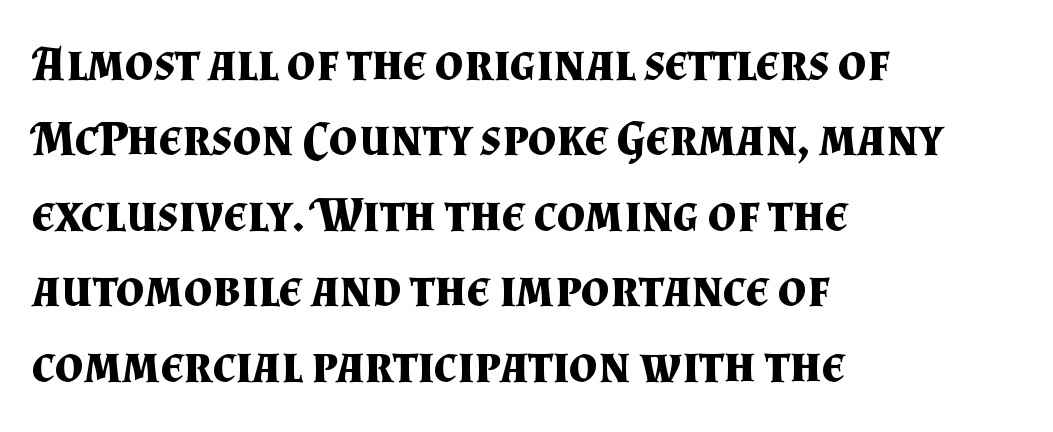
{"serif": "yes", "italic": "no", "bold": "yes", "weight": "bold", "width": "normal", "stroke_contrast": "medium", "x_height": "small", "monospaced": "no", "underline": "no", "align": "left", "line_spacing": "normal", "line_spacing_ratio": 1.51, "letter_spacing": "normal", "letter_spacing_em": 0.0, "glyph_px": 50}
